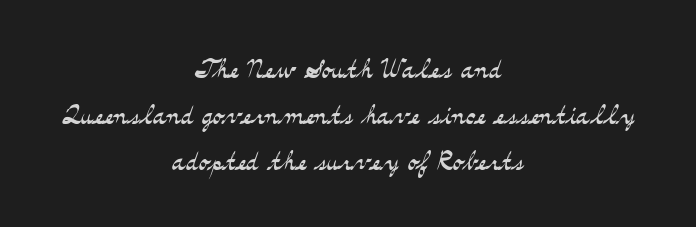
{"serif": "yes", "bold": "no", "weight": "light", "width": "wide", "stroke_contrast": "medium", "x_height": "small", "monospaced": "no", "underline": "no", "align": "center", "line_spacing": "normal", "line_spacing_ratio": 1.28, "letter_spacing": "normal", "letter_spacing_em": 0.0, "glyph_px": 36}
